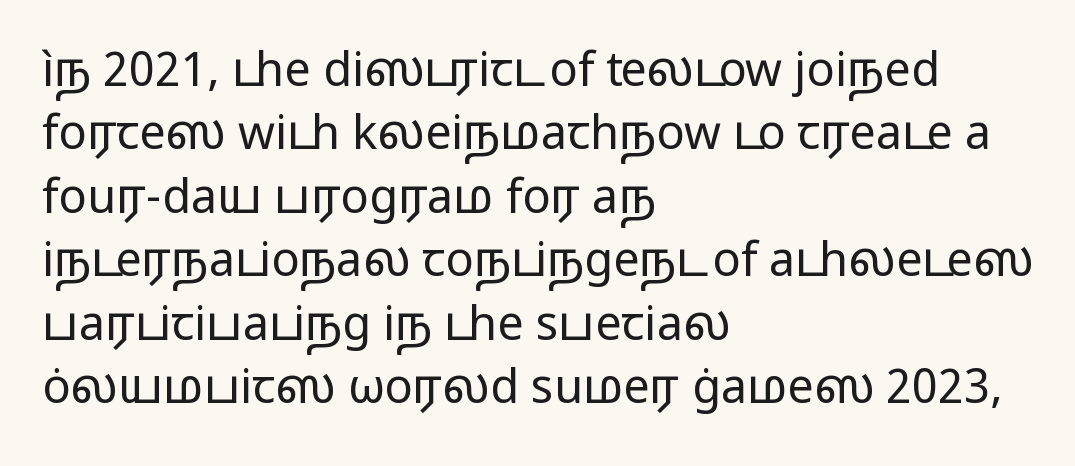
The image shows 47 px regular-weight, wide sans-serif type, upright; set left-aligned, normal line spacing (1.35x), normal letter spacing, not underlined; low stroke contrast and a medium x-height.
